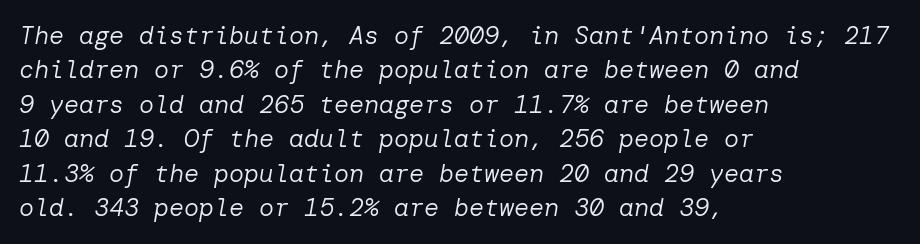
The image shows 25 px text type, italic (leaning right); set left-aligned, normal line spacing (1.38x), normal letter spacing, not underlined.
